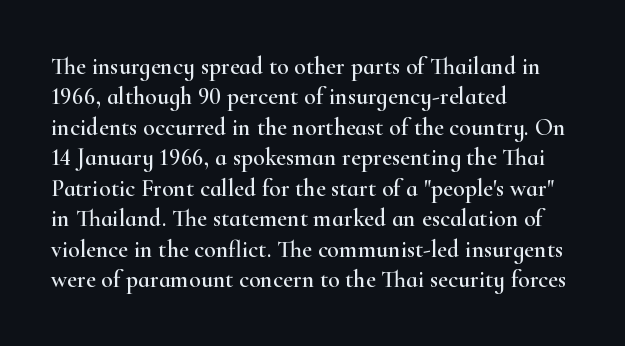
{"italic": "no", "underline": "no", "align": "left", "line_spacing": "normal", "line_spacing_ratio": 1.27, "letter_spacing": "normal", "letter_spacing_em": 0.0, "glyph_px": 24}
